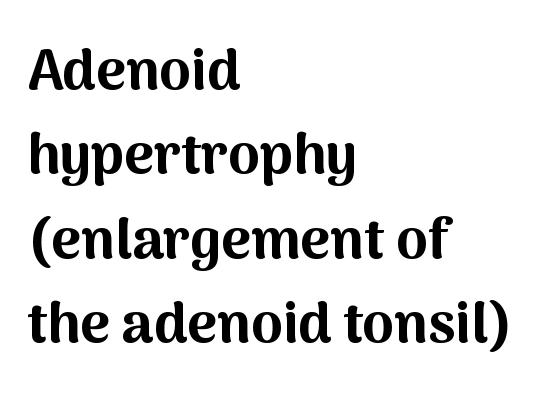
{"serif": "no", "italic": "no", "bold": "yes", "weight": "bold", "width": "normal", "stroke_contrast": "medium", "x_height": "medium", "monospaced": "no", "underline": "no", "align": "left", "line_spacing": "normal", "line_spacing_ratio": 1.48, "letter_spacing": "normal", "letter_spacing_em": 0.0, "glyph_px": 57}
